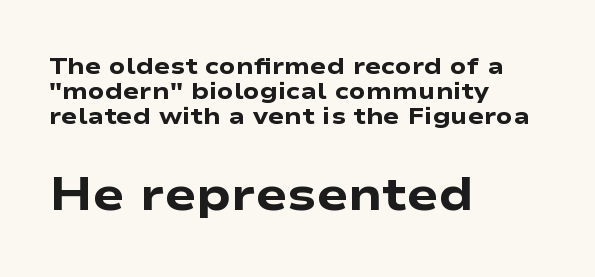
The designer gave the closing block more size than the opening block. Layout note: lines flush left. Every stem runs plumb, perpendicular to the baseline. Note the varied advance widths — an 'i' is clearly narrower than an 'm'.
